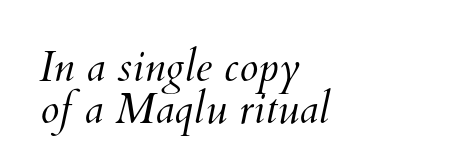
{"bold": "no", "weight": "light", "width": "normal", "stroke_contrast": "medium", "x_height": "small", "monospaced": "no", "underline": "no", "align": "left", "line_spacing": "tight", "line_spacing_ratio": 0.97, "letter_spacing": "normal", "letter_spacing_em": 0.0, "glyph_px": 43}
